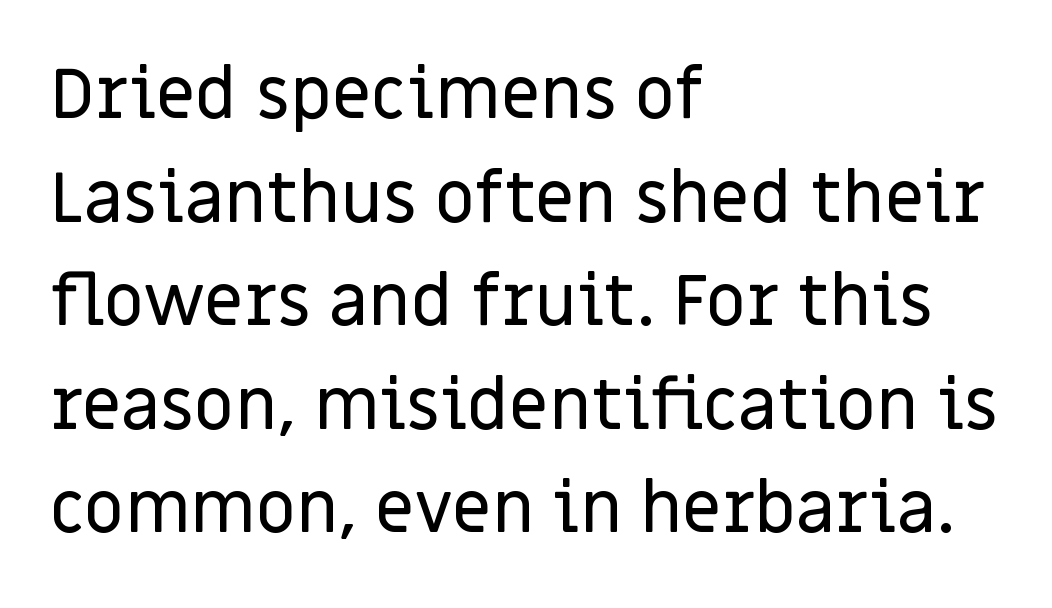
Q: Is the text italic (slanted)? A: No, it is upright.
Q: Is the typeface a serif or a sans-serif typeface? A: Sans-serif.
Q: Is the text underlined? A: No.
Q: How is the paragraph aligned? A: Left-aligned.
Q: Is the spacing between letters normal or unusually wide? A: Normal.
Q: Is the spacing between lines tight, normal or loose? A: Normal.
Q: Width (condensed, normal, or wide)? A: Normal.
Q: Stroke contrast? A: Low.
Q: x-height? A: Large.
Q: Monospaced? A: No.
